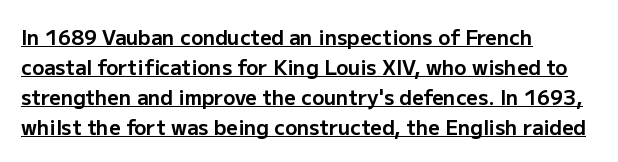
{"italic": "no", "bold": "yes", "underline": "yes", "align": "left", "line_spacing": "normal", "line_spacing_ratio": 1.5, "letter_spacing": "normal", "letter_spacing_em": 0.0, "glyph_px": 20}
